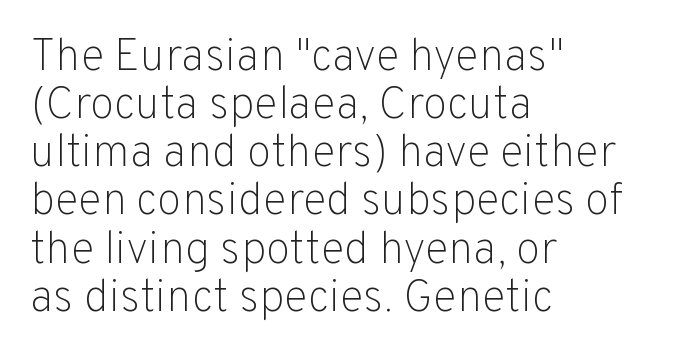
Q: Is the text bold? A: No.
Q: Is the text italic (slanted)? A: No, it is upright.
Q: Is the typeface a serif or a sans-serif typeface? A: Sans-serif.
Q: Is the text underlined? A: No.
Q: How is the paragraph aligned? A: Left-aligned.
Q: Is the spacing between letters normal or unusually wide? A: Normal.
Q: Is the spacing between lines tight, normal or loose? A: Tight.
Q: Width (condensed, normal, or wide)? A: Normal.
Q: Stroke contrast? A: Low.
Q: x-height? A: Medium.
Q: Monospaced? A: No.
